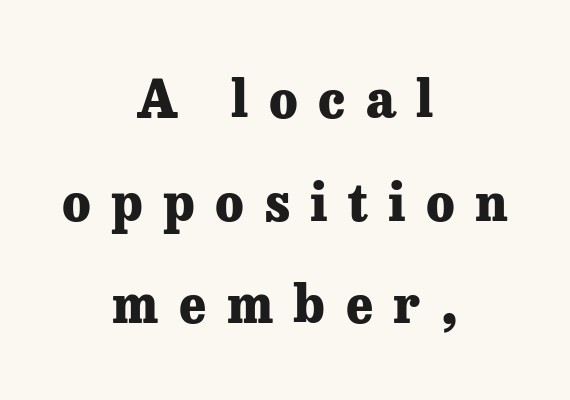
Airy leading. What weight is shown? A full bold with thick strokes. Characters remain perfectly vertical along every line. The lines are quadded center. What kind of face is this? One with serifs. Spacing verdict: proportional, widths tailored to each character.
